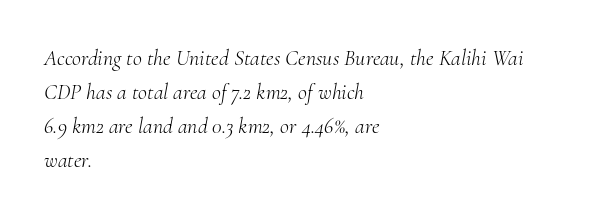
{"italic": "yes", "lean": "right", "slant_degrees": 10, "bold": "no", "underline": "no", "align": "left", "line_spacing": "normal", "line_spacing_ratio": 1.54, "letter_spacing": "normal", "letter_spacing_em": 0.0, "glyph_px": 22}
